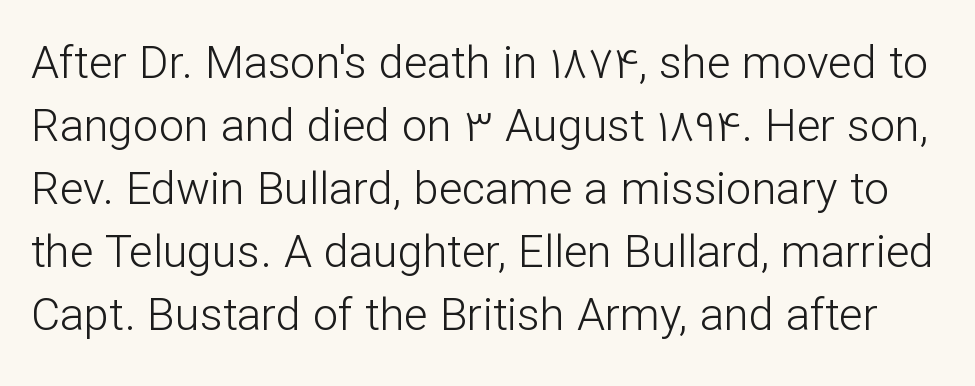
{"serif": "no", "italic": "no", "bold": "no", "weight": "light", "width": "normal", "stroke_contrast": "low", "x_height": "medium", "monospaced": "no", "underline": "no", "line_spacing": "normal", "line_spacing_ratio": 1.4, "letter_spacing": "normal", "letter_spacing_em": 0.0, "glyph_px": 45}
